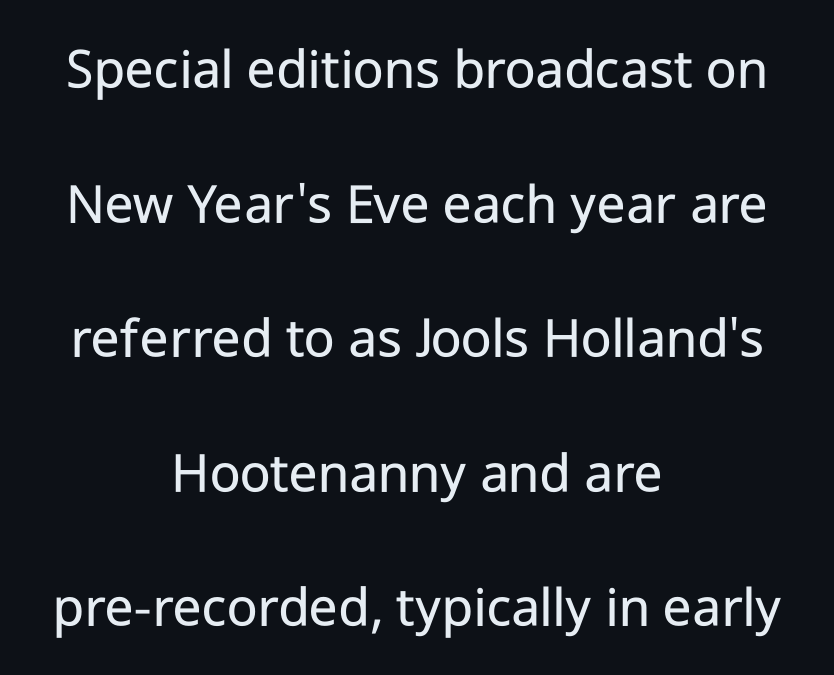
{"serif": "no", "italic": "no", "bold": "no", "weight": "regular", "width": "normal", "stroke_contrast": "low", "x_height": "medium", "monospaced": "no", "underline": "no", "align": "center", "line_spacing": "loose", "line_spacing_ratio": 2.28, "letter_spacing": "normal", "letter_spacing_em": 0.0, "glyph_px": 59}
